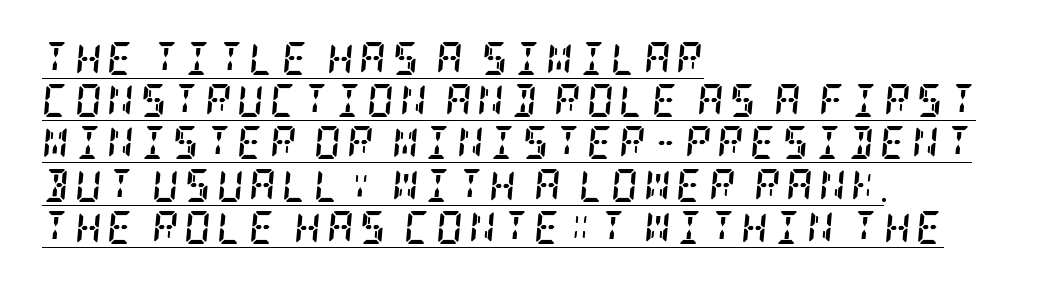
Q: Is the text bold? A: Yes.
Q: Is the text italic (slanted)? A: Yes, it leans right by about 5 degrees.
Q: Is the typeface a serif or a sans-serif typeface? A: Serif.
Q: Is the text underlined? A: Yes.
Q: How is the paragraph aligned? A: Left-aligned.
Q: Is the spacing between lines tight, normal or loose? A: Normal.
Q: Width (condensed, normal, or wide)? A: Condensed.
Q: Stroke contrast? A: Low.
Q: x-height? A: Large.
